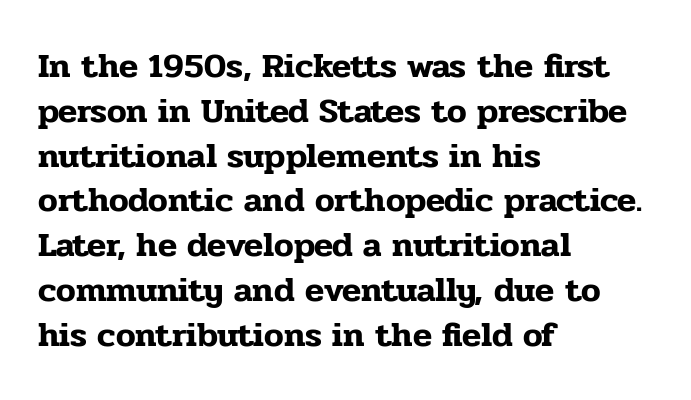
{"serif": "yes", "italic": "no", "width": "normal", "stroke_contrast": "low", "x_height": "medium", "monospaced": "no", "underline": "no", "align": "left", "line_spacing": "normal", "line_spacing_ratio": 1.28, "letter_spacing": "normal", "letter_spacing_em": 0.0, "glyph_px": 35}
